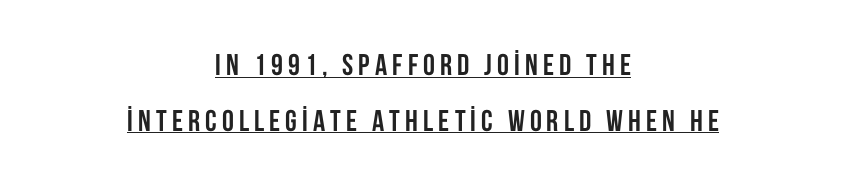
Q: Is the text bold? A: Yes.
Q: Is the text italic (slanted)? A: No, it is upright.
Q: Is the typeface a serif or a sans-serif typeface? A: Sans-serif.
Q: Is the text underlined? A: Yes.
Q: How is the paragraph aligned? A: Centered.
Q: Width (condensed, normal, or wide)? A: Condensed.
Q: Stroke contrast? A: Low.
Q: x-height? A: Large.
Q: Monospaced? A: No.
